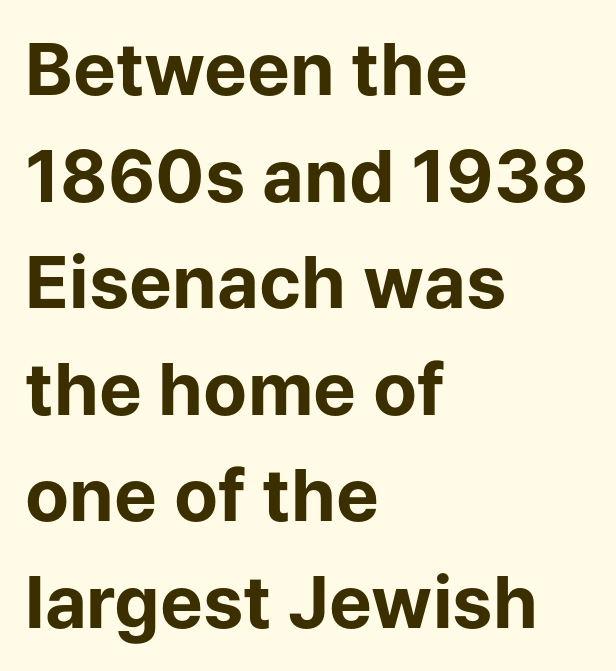
The image shows 72 px bold sans-serif type, upright; set left-aligned, normal line spacing (1.48x), normal letter spacing, not underlined; low stroke contrast and a medium x-height.
